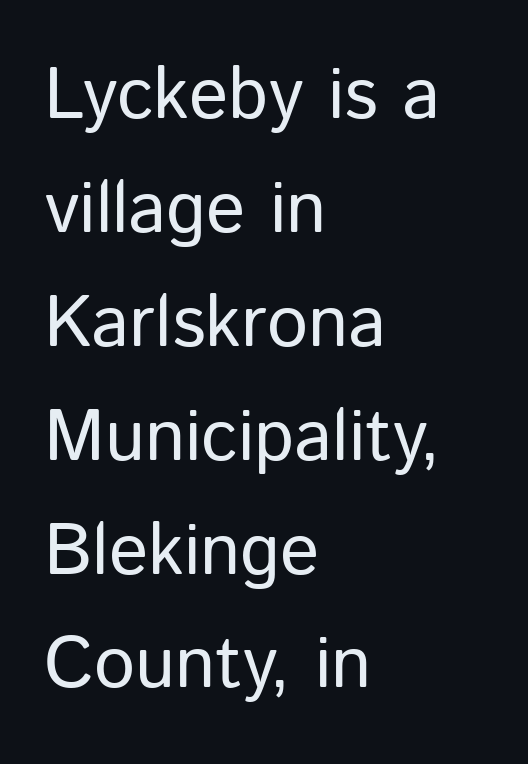
Q: Is the text bold? A: No.
Q: Is the text italic (slanted)? A: No, it is upright.
Q: Is the typeface a serif or a sans-serif typeface? A: Sans-serif.
Q: Is the text underlined? A: No.
Q: How is the paragraph aligned? A: Left-aligned.
Q: Is the spacing between letters normal or unusually wide? A: Normal.
Q: Is the spacing between lines tight, normal or loose? A: Normal.
Q: Width (condensed, normal, or wide)? A: Normal.
Q: Stroke contrast? A: Low.
Q: x-height? A: Medium.
Q: Monospaced? A: No.
